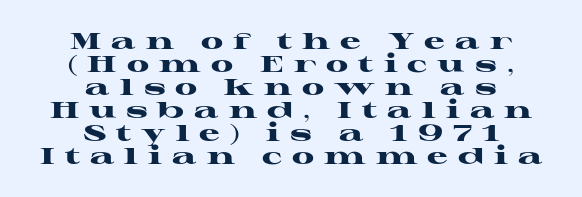
Q: Is the text bold? A: Yes.
Q: Is the text italic (slanted)? A: No, it is upright.
Q: Is the text underlined? A: No.
Q: How is the paragraph aligned? A: Centered.
Q: Is the spacing between letters normal or unusually wide? A: Unusually wide.
Q: Is the spacing between lines tight, normal or loose? A: Tight.
